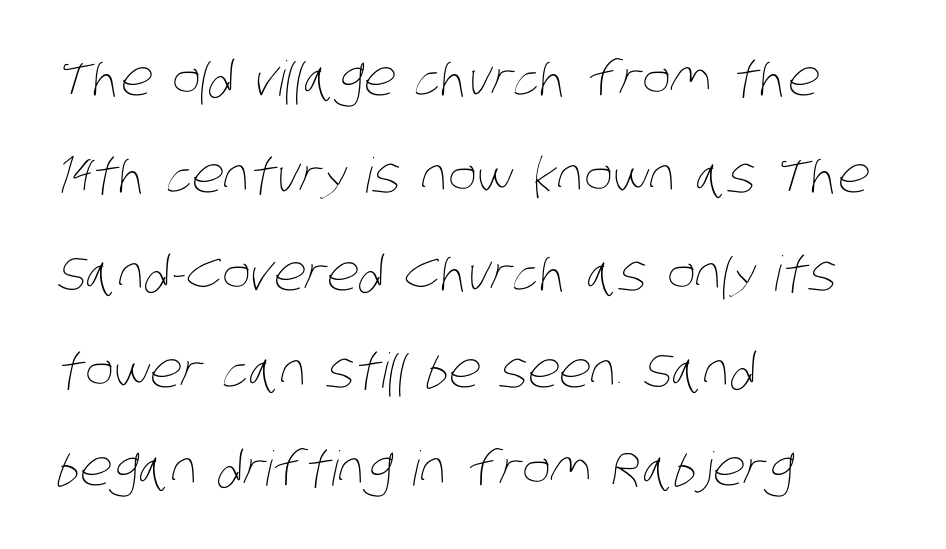
Q: Is the text bold? A: No.
Q: Is the text underlined? A: No.
Q: How is the paragraph aligned? A: Left-aligned.
Q: Is the spacing between letters normal or unusually wide? A: Normal.
Q: Is the spacing between lines tight, normal or loose? A: Loose.
Q: Width (condensed, normal, or wide)? A: Condensed.
Q: Stroke contrast? A: Low.
Q: x-height? A: Large.
Q: Monospaced? A: No.
